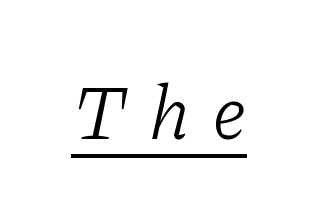
Rendered with sloped, italic letterforms. Unlike a clean sans, this face finishes its strokes with serifs. Underlined type. Is this a heavy cut? Hardly; it is regular or lighter. Think of a printed novel: that variable character pitch is what you see here. Substantial extra tracking has been applied to these lines.
